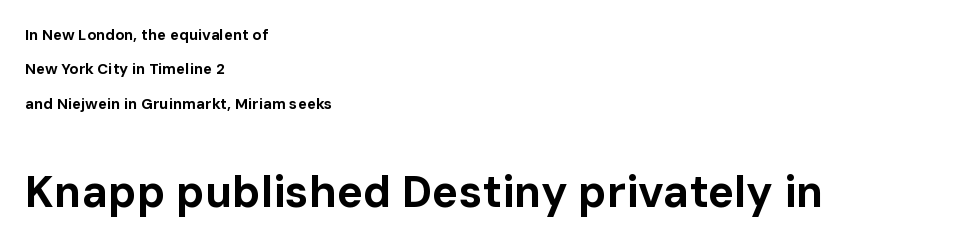
The image shows 44 px bold sans-serif type, upright; set left-aligned, loose line spacing (2.29x), normal letter spacing, not underlined; the second (bottom) block is 2.93x larger; low stroke contrast and a medium x-height.
